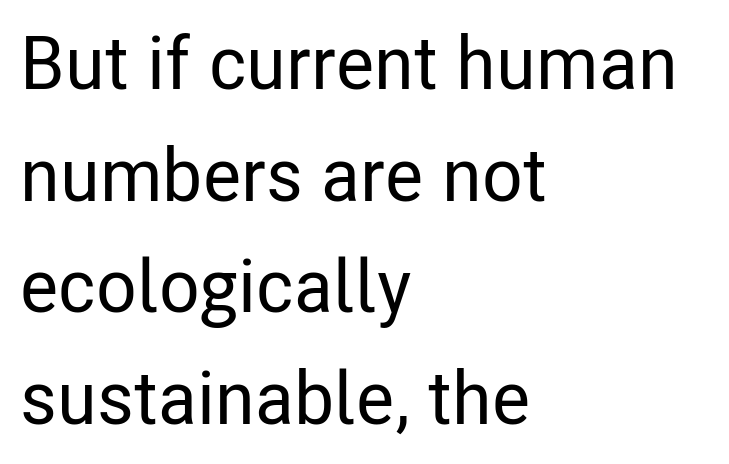
The image shows 74 px condensed sans-serif type, upright; set left-aligned, normal line spacing (1.51x), normal letter spacing, not underlined; low stroke contrast and a medium x-height.
